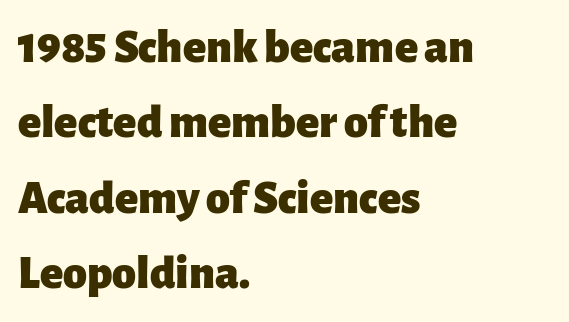
Standard letterfit; no display-style spreading of the glyphs. Ordinary non-slanted type is in use. These words are printed bold, with thick strokes throughout. Examine the stroke ends and you'll find no serifs. A classic flush-left, rag-right setting is used for this passage.
